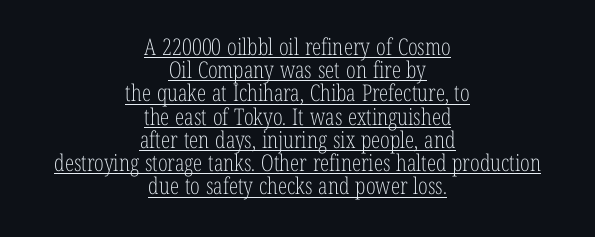
Regarding leading, the lines here are crowded together. Stroke mass is kept to a normal reading level or below. The horizontal fit of the characters is conventional and even. The specimen includes a rule beneath the text block's lines. Designer's note — italics off, roman on.
